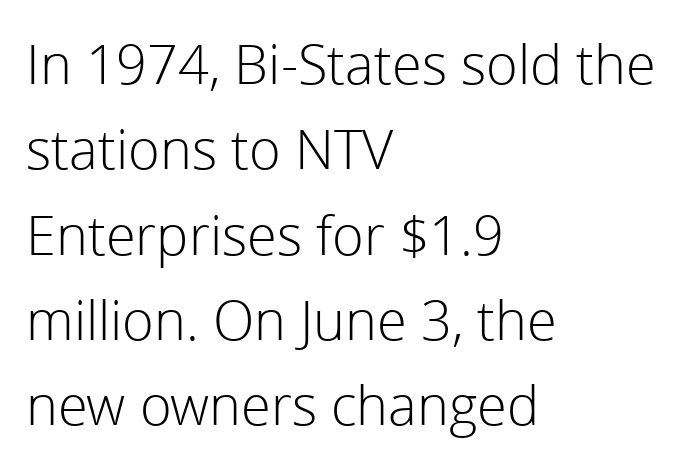
{"serif": "no", "italic": "no", "bold": "no", "weight": "light", "width": "normal", "x_height": "medium", "monospaced": "no", "underline": "no", "align": "left", "line_spacing": "normal", "line_spacing_ratio": 1.58, "letter_spacing": "normal", "letter_spacing_em": 0.0, "glyph_px": 54}
